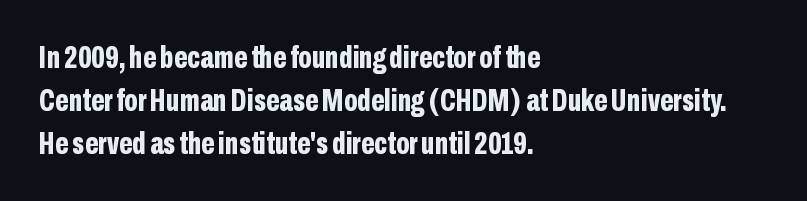
The image shows 32 px bold, condensed sans-serif type, upright; set left-aligned, normal line spacing (1.35x), normal letter spacing, not underlined; low stroke contrast and a medium x-height.
